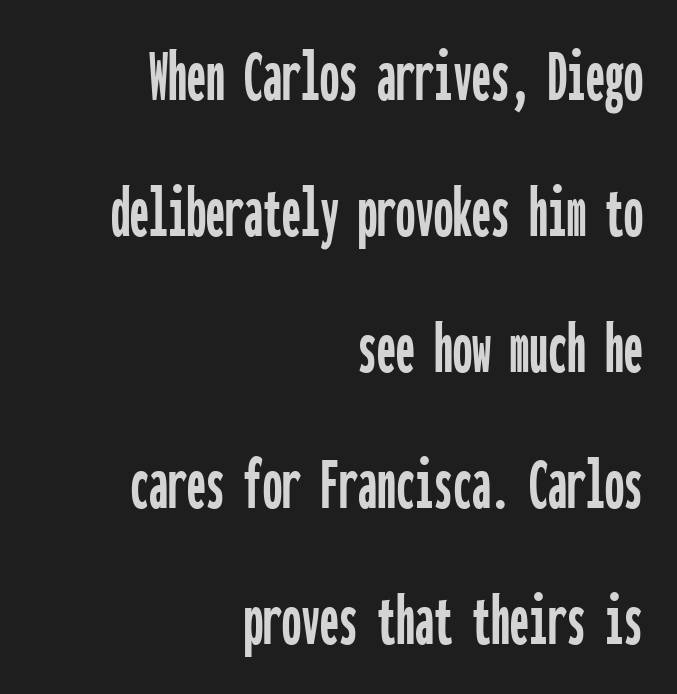
Q: Is the text italic (slanted)? A: No, it is upright.
Q: Is the typeface a serif or a sans-serif typeface? A: Sans-serif.
Q: Is the text underlined? A: No.
Q: How is the paragraph aligned? A: Right-aligned.
Q: Is the spacing between letters normal or unusually wide? A: Normal.
Q: Width (condensed, normal, or wide)? A: Condensed.
Q: Stroke contrast? A: Low.
Q: x-height? A: Medium.
Q: Monospaced? A: Yes.
